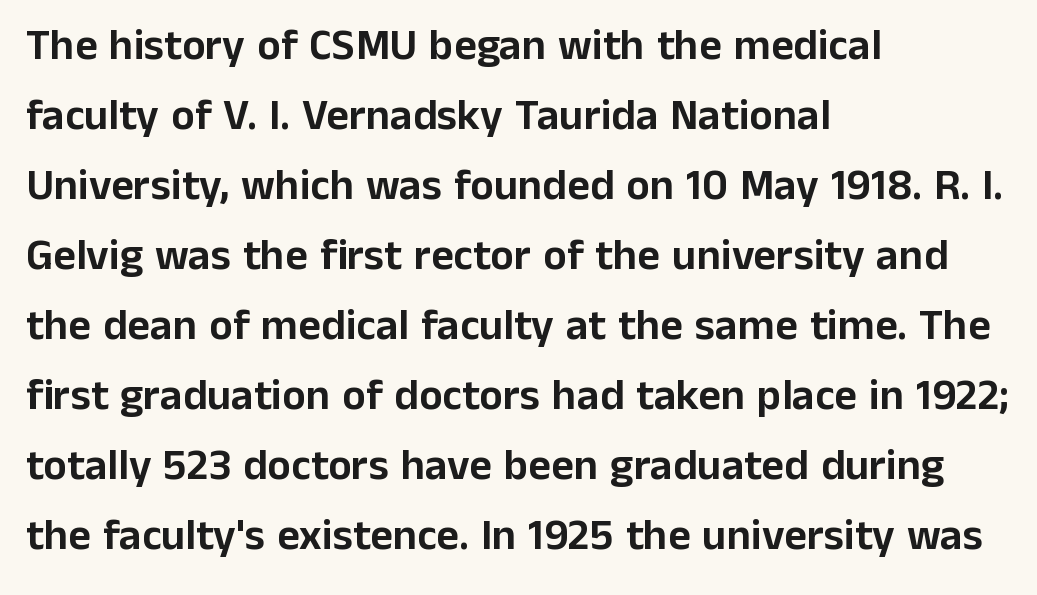
Glance below the letters and you will spot only blank space. A typesetter would call this proportional, since set widths differ per character. Interline gaps are of average width in this sample. Layout note: lines flush left.
